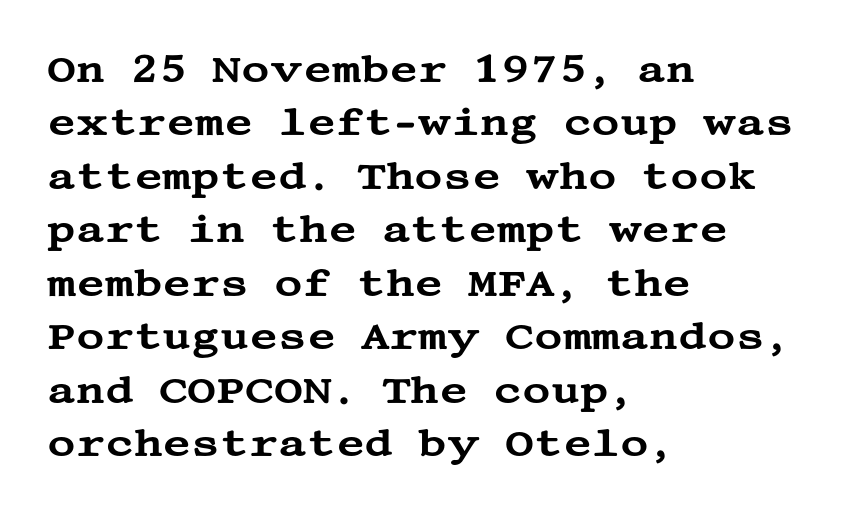
This sample is left-justified, so line endings fall wherever the words run out. The words here are not underlined. The designer left line spacing at the default. Observe the ordinary spacing: letters are neighbours, not strangers. Are there feet on the stems? There are — it's a serif. Vertical strokes here are truly vertical.
